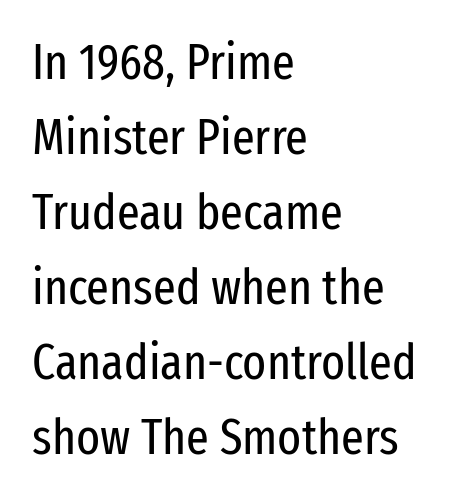
{"serif": "no", "italic": "no", "bold": "no", "weight": "regular", "width": "condensed", "stroke_contrast": "low", "x_height": "medium", "monospaced": "no", "underline": "no", "align": "left", "line_spacing": "normal", "line_spacing_ratio": 1.5, "letter_spacing": "normal", "letter_spacing_em": 0.0, "glyph_px": 50}
